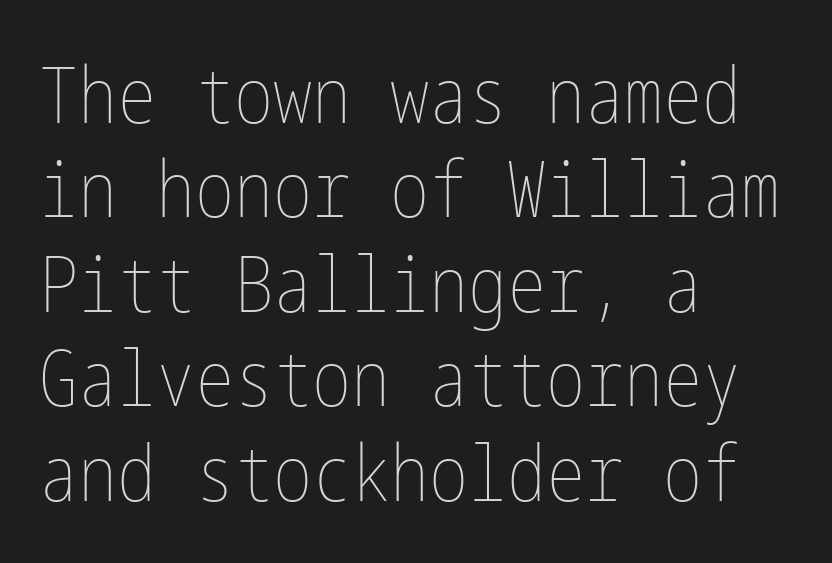
{"italic": "no", "bold": "no", "weight": "thin", "width": "condensed", "stroke_contrast": "low", "x_height": "medium", "underline": "no", "align": "left", "line_spacing_ratio": 1.21, "letter_spacing": "normal", "letter_spacing_em": 0.0, "glyph_px": 78}
